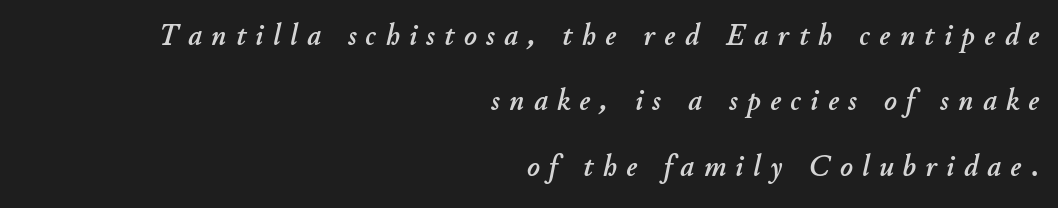
The image shows 30 px text type, italic (leaning right); set right-aligned, loose line spacing (2.18x), unusually wide letter spacing (+0.32 em), not underlined; low stroke contrast and a small x-height.
